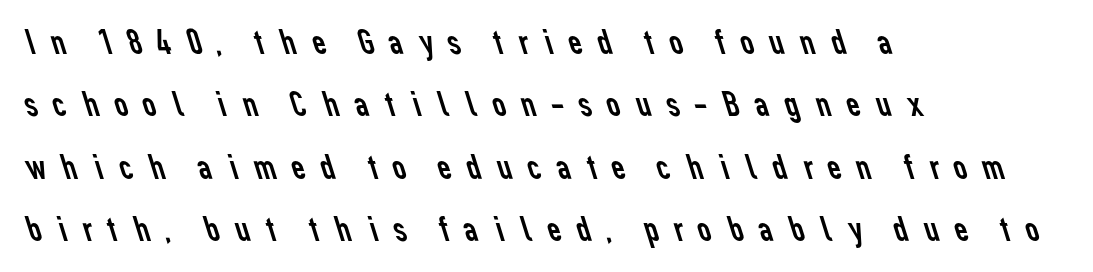
The image shows 38 px regular-weight sans-serif type; set left-aligned, normal line spacing (1.64x), unusually wide letter spacing (+0.31 em), not underlined; low stroke contrast and a medium x-height.
